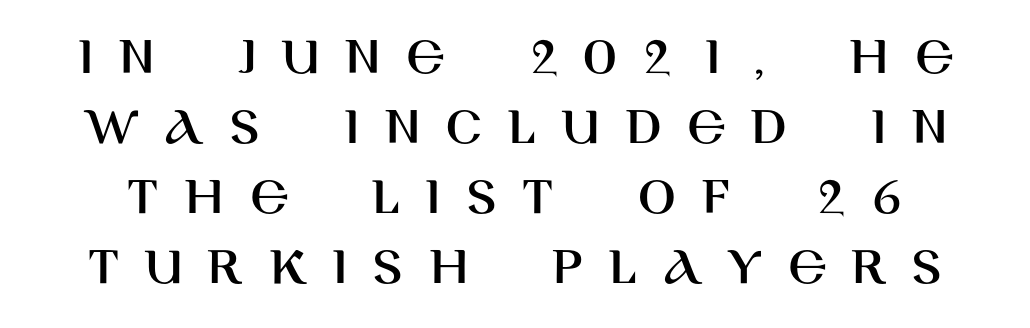
The image shows 56 px sans-serif type, upright; set normal line spacing (1.25x), unusually wide letter spacing (+0.45 em), not underlined; high stroke contrast and a large x-height.
